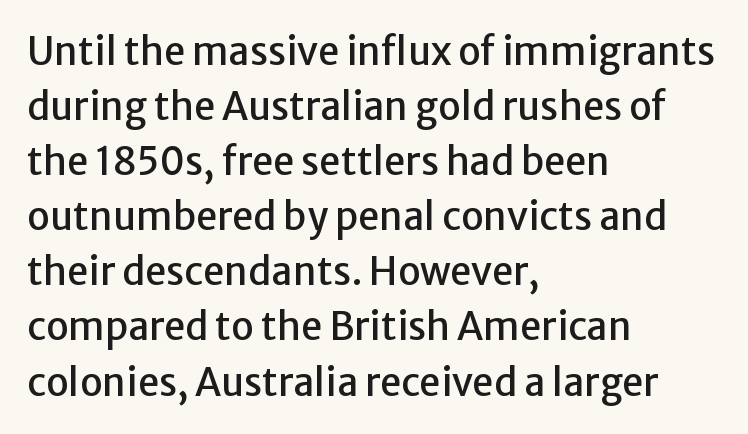
Q: Is the text italic (slanted)? A: No, it is upright.
Q: Is the typeface a serif or a sans-serif typeface? A: Sans-serif.
Q: Is the text underlined? A: No.
Q: How is the paragraph aligned? A: Left-aligned.
Q: Is the spacing between letters normal or unusually wide? A: Normal.
Q: Is the spacing between lines tight, normal or loose? A: Normal.
Q: Width (condensed, normal, or wide)? A: Normal.
Q: Stroke contrast? A: Low.
Q: x-height? A: Medium.
Q: Monospaced? A: No.
